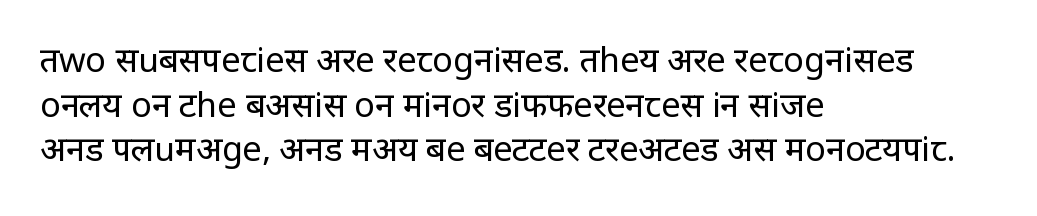
{"serif": "no", "italic": "no", "bold": "no", "weight": "regular", "width": "normal", "stroke_contrast": "low", "x_height": "large", "monospaced": "no", "underline": "no", "align": "left", "line_spacing": "normal", "line_spacing_ratio": 1.31, "letter_spacing": "normal", "letter_spacing_em": 0.0, "glyph_px": 34}
